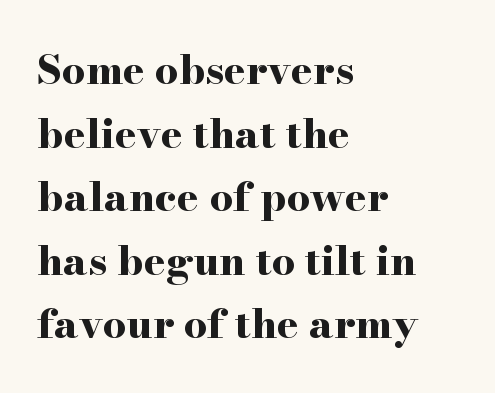
The image shows 41 px bold, wide serif type, upright; set left-aligned, normal line spacing (1.55x), normal letter spacing, not underlined; high stroke contrast and a small x-height.
